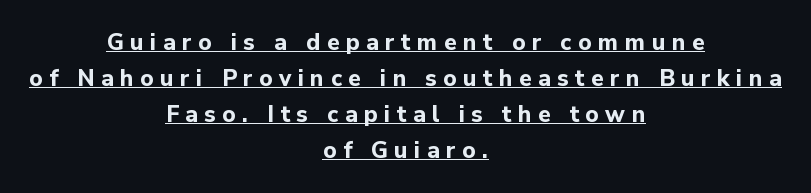
Q: Is the text bold? A: Yes.
Q: Is the text italic (slanted)? A: No, it is upright.
Q: Is the text underlined? A: Yes.
Q: How is the paragraph aligned? A: Centered.
Q: Is the spacing between letters normal or unusually wide? A: Unusually wide.
Q: Is the spacing between lines tight, normal or loose? A: Normal.
